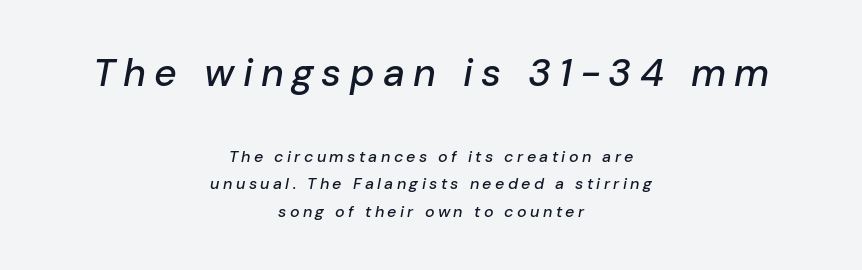
Every character sits at an angle, as italics do. Nobody drew a line under any word here. Does extra space separate the letters? Yes, quite a lot of it. The whitespace from short lines is split evenly between both sides.
